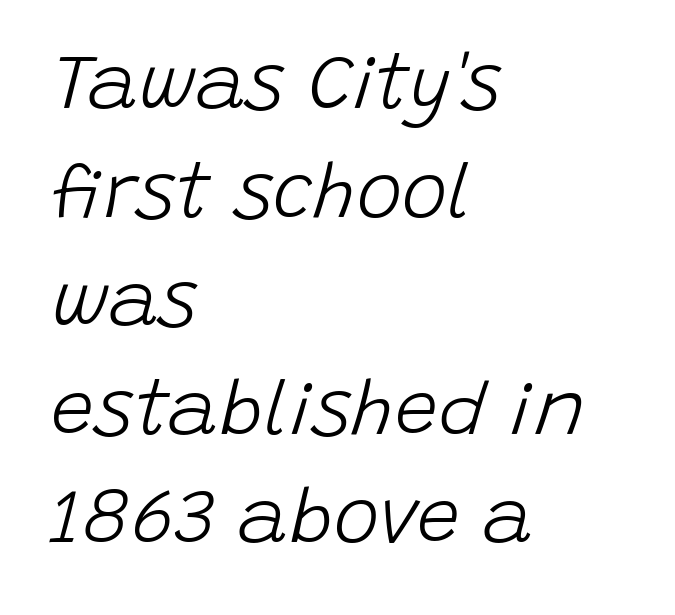
The axis of the letterforms is tilted away from vertical. Regarding leading, the lines here are spaced in the standard way. Proportional: the letters do not fall into vertical columns. The glyphs are unaccompanied by any horizontal stroke below them. The paragraph has a hard left edge and a soft right edge.
